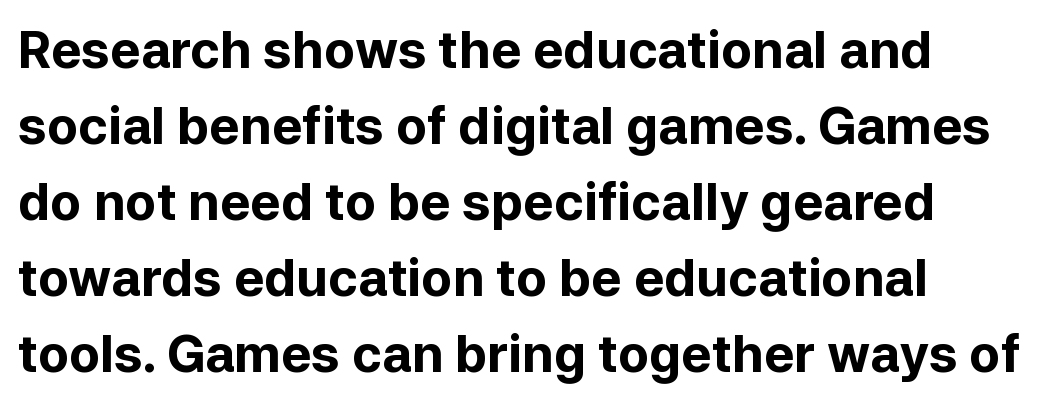
Q: Is the text bold? A: Yes.
Q: Is the text italic (slanted)? A: No, it is upright.
Q: Is the typeface a serif or a sans-serif typeface? A: Sans-serif.
Q: Is the text underlined? A: No.
Q: How is the paragraph aligned? A: Left-aligned.
Q: Is the spacing between letters normal or unusually wide? A: Normal.
Q: Is the spacing between lines tight, normal or loose? A: Normal.
Q: Width (condensed, normal, or wide)? A: Normal.
Q: Stroke contrast? A: Low.
Q: x-height? A: Medium.
Q: Monospaced? A: No.
